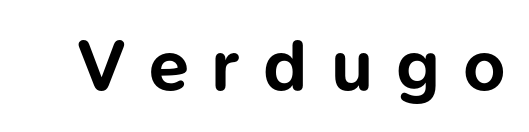
{"serif": "no", "italic": "no", "bold": "yes", "weight": "bold", "width": "normal", "stroke_contrast": "low", "x_height": "medium", "monospaced": "no", "underline": "no", "letter_spacing": "wide", "letter_spacing_em": 0.32, "glyph_px": 73}
